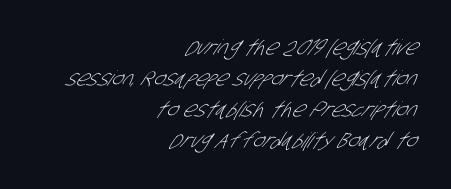
Tracking here is standard; glyphs follow each other at the usual distance. Just letters on the line, the space beneath them empty. The designer left line spacing at the default. Stroke mass is kept to a normal reading level or below. Visually the block forms a straight wall on the right and a jagged coastline on the left.
